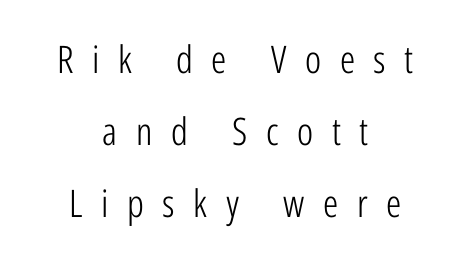
The image shows 38 px light, condensed sans-serif type, upright; set centered, loose line spacing (1.9x), unusually wide letter spacing (+0.49 em), not underlined; low stroke contrast and a medium x-height.
